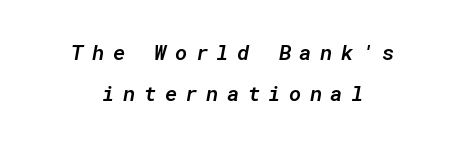
The image shows 21 px text type, italic (leaning right); set centered, loose line spacing (1.96x), unusually wide letter spacing (+0.4 em), not underlined.
